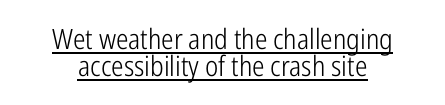
A sans-serif font was chosen for this passage. Whoever set this chose condensed vertical rhythm over breathing room. Caption: face not bold, strokes unweighted. A roman cut, with each character standing at attention.
